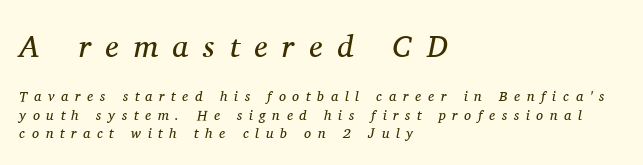
{"serif": "yes", "italic": "yes", "lean": "right", "slant_degrees": 11, "bold": "no", "weight": "regular", "width": "normal", "stroke_contrast": "medium", "x_height": "medium", "monospaced": "no", "underline": "no", "align": "left", "line_spacing": "normal", "line_spacing_ratio": 1.31, "letter_spacing": "wide", "letter_spacing_em": 0.48, "larger_block": "first", "size_ratio": 2.21, "glyph_px": 31}
